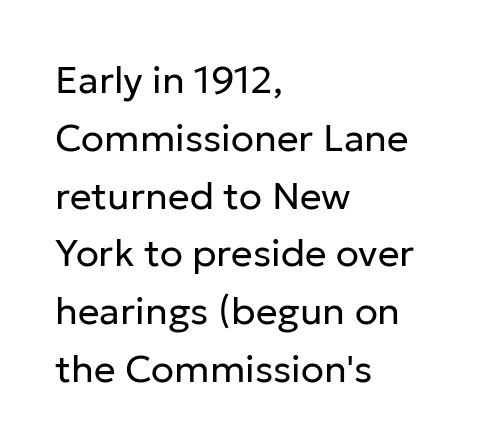
Q: Is the text bold? A: No.
Q: Is the text italic (slanted)? A: No, it is upright.
Q: Is the typeface a serif or a sans-serif typeface? A: Sans-serif.
Q: Is the text underlined? A: No.
Q: How is the paragraph aligned? A: Left-aligned.
Q: Is the spacing between letters normal or unusually wide? A: Normal.
Q: Is the spacing between lines tight, normal or loose? A: Normal.
Q: Width (condensed, normal, or wide)? A: Normal.
Q: Stroke contrast? A: Low.
Q: x-height? A: Medium.
Q: Monospaced? A: No.
